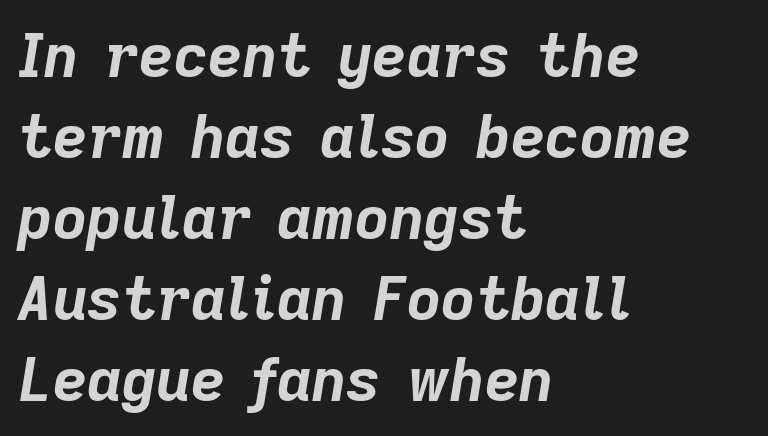
The image shows 60 px bold type, italic (leaning right); set left-aligned, normal line spacing (1.35x), normal letter spacing, not underlined; low stroke contrast and a medium x-height.
